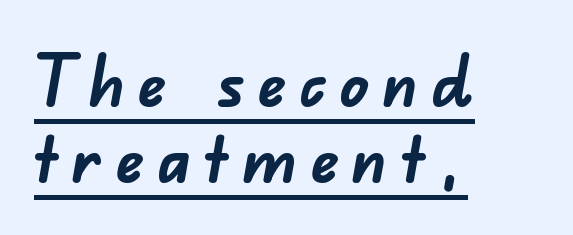
Quick note: interline space is minimal. Honestly, the underline is the first thing you notice here. Caption: bold face, heavy strokes. The lines are quadded left. Spacing verdict: proportional, widths tailored to each character.
